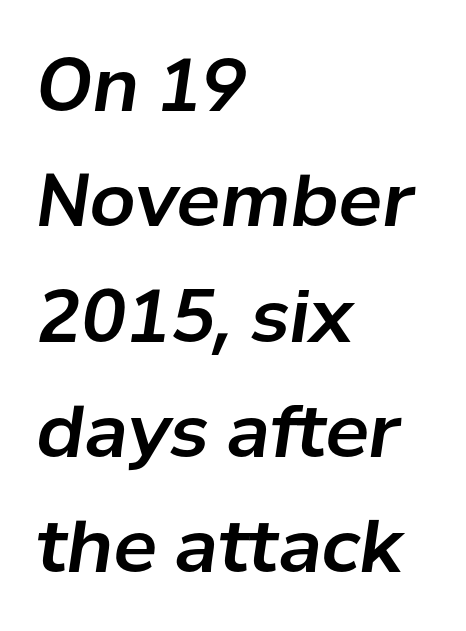
The block of text has a typical density, with ordinary space between rows. The letters sit at their default tracking, neither squeezed nor spread. Casual observation: everything's shoved over to the left. A typesetter would call this proportional, since set widths differ per character. Notice how the stems are inclined rather than vertical — that's the hallmark of italics.
